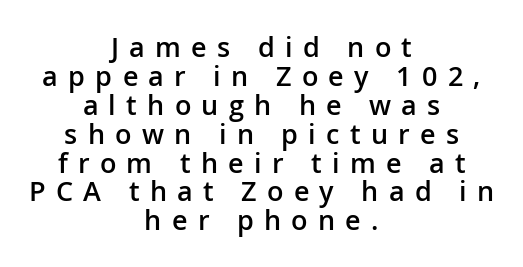
{"italic": "no", "bold": "semi", "underline": "no", "align": "center", "line_spacing": "tight", "line_spacing_ratio": 1.07, "letter_spacing": "wide", "letter_spacing_em": 0.38, "glyph_px": 27}
